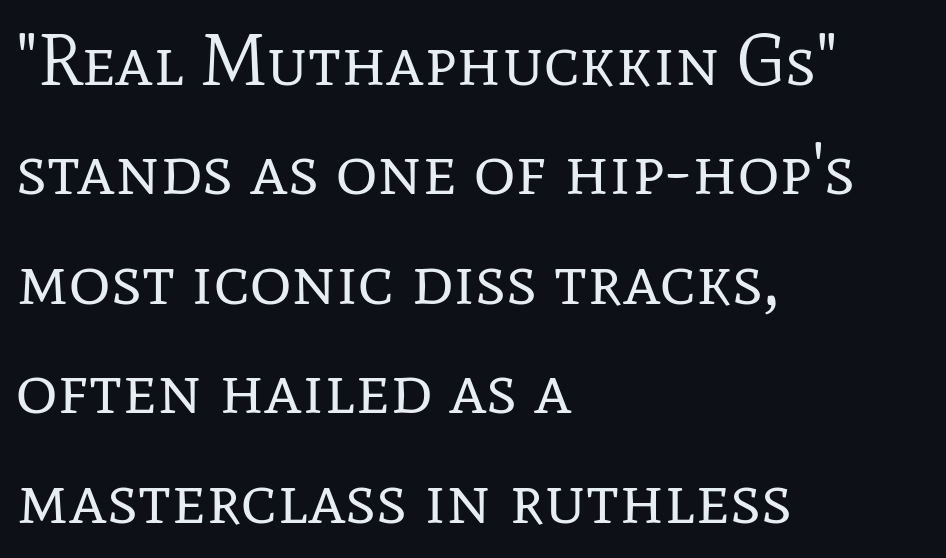
{"serif": "yes", "italic": "no", "bold": "no", "weight": "regular", "width": "normal", "stroke_contrast": "low", "x_height": "medium", "monospaced": "no", "underline": "no", "align": "left", "line_spacing": "normal", "line_spacing_ratio": 1.52, "letter_spacing": "normal", "letter_spacing_em": 0.0, "glyph_px": 72}
